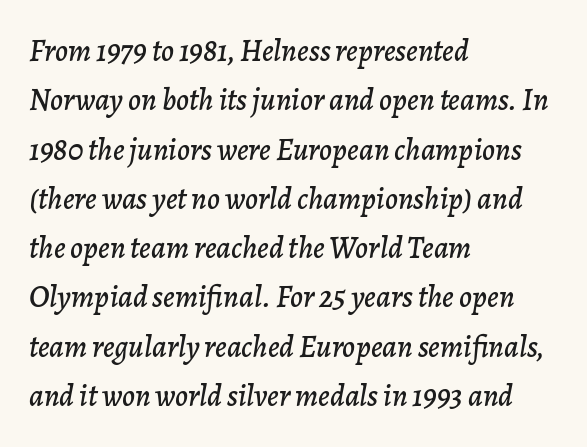
Here the designer chose a conventional face with non-uniform glyph widths. Leftover space on each line is placed entirely after the last word. The line texture is even and compact thanks to regular tracking. The passage shown leans; its letterforms are oblique. Letters rest on an invisible, unmarked baseline. Summary of vertical rhythm: regular, with standard interline spacing.
